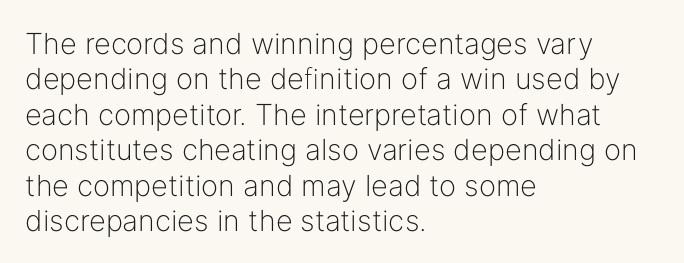
The image shows 29 px light sans-serif type, upright; set left-aligned, line spacing 1.22x, normal letter spacing, not underlined; low stroke contrast and a medium x-height.
